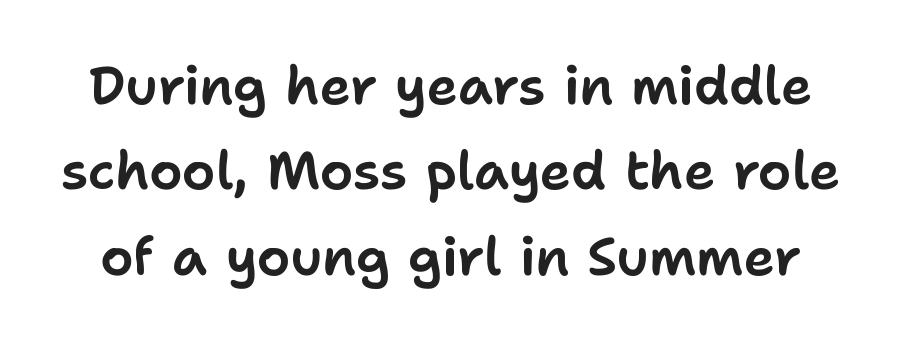
The image shows 53 px sans-serif type, upright; set normal line spacing (1.61x), normal letter spacing, not underlined; low stroke contrast and a medium x-height.
